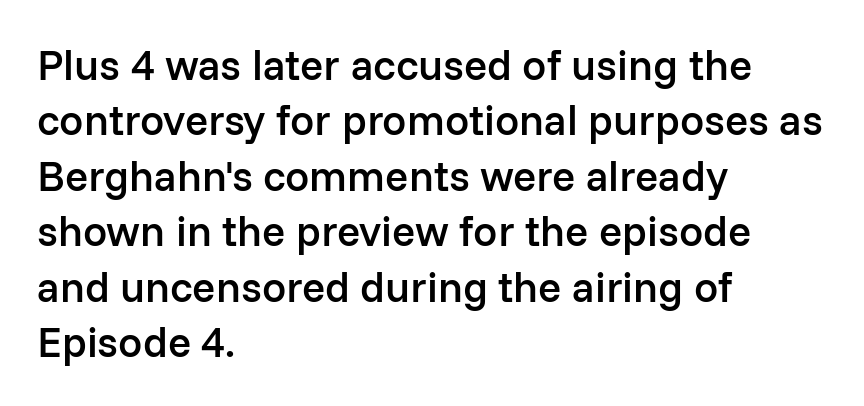
{"serif": "no", "italic": "no", "bold": "semi", "weight": "semibold", "width": "normal", "stroke_contrast": "low", "x_height": "medium", "monospaced": "no", "underline": "no", "align": "left", "line_spacing": "normal", "line_spacing_ratio": 1.29, "letter_spacing": "normal", "letter_spacing_em": 0.0, "glyph_px": 43}
